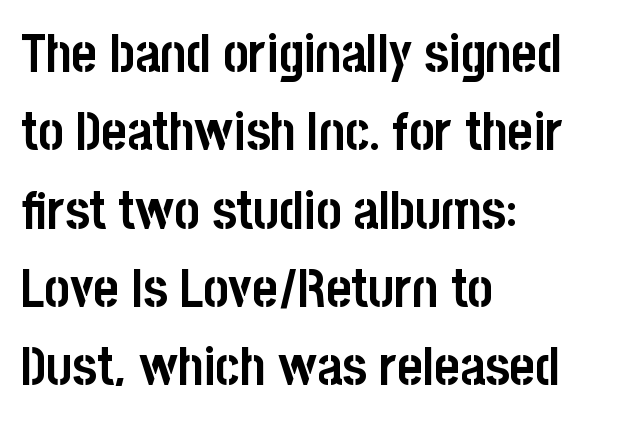
Q: Is the text bold? A: Yes.
Q: Is the text italic (slanted)? A: No, it is upright.
Q: Is the typeface a serif or a sans-serif typeface? A: Sans-serif.
Q: Is the text underlined? A: No.
Q: How is the paragraph aligned? A: Left-aligned.
Q: Is the spacing between letters normal or unusually wide? A: Normal.
Q: Is the spacing between lines tight, normal or loose? A: Normal.
Q: Width (condensed, normal, or wide)? A: Condensed.
Q: Stroke contrast? A: Low.
Q: x-height? A: Large.
Q: Monospaced? A: No.
